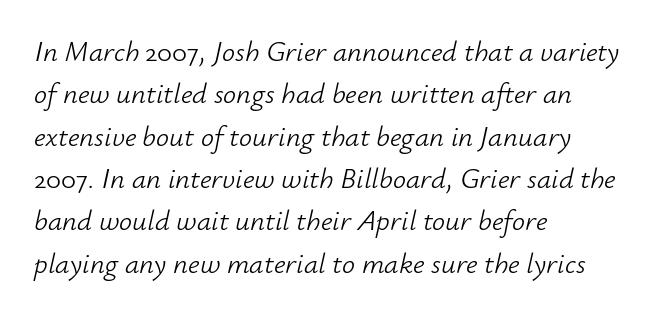
Q: Is the text bold? A: No.
Q: Is the text italic (slanted)? A: Yes, it leans right by about 12 degrees.
Q: Is the text underlined? A: No.
Q: How is the paragraph aligned? A: Left-aligned.
Q: Is the spacing between letters normal or unusually wide? A: Normal.
Q: Is the spacing between lines tight, normal or loose? A: Normal.
Q: Width (condensed, normal, or wide)? A: Normal.
Q: Stroke contrast? A: Low.
Q: x-height? A: Small.
Q: Monospaced? A: No.
